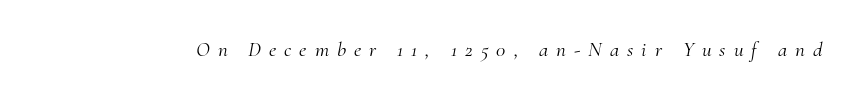
The image shows 21 px text type, italic (leaning right); set unusually wide letter spacing (+0.38 em), not underlined.
